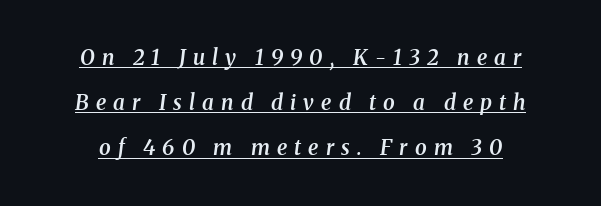
Q: Is the text bold? A: Semi-bold.
Q: Is the text italic (slanted)? A: Yes, it leans right by about 8 degrees.
Q: Is the text underlined? A: Yes.
Q: Is the spacing between letters normal or unusually wide? A: Unusually wide.
Q: Is the spacing between lines tight, normal or loose? A: Loose.
